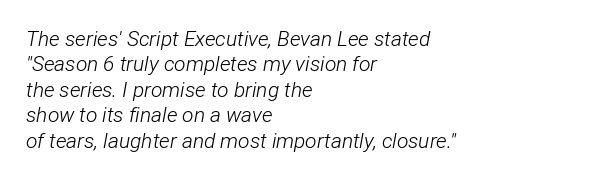
Q: Is the text bold? A: No.
Q: Is the text italic (slanted)? A: Yes, it leans right by about 12 degrees.
Q: Is the text underlined? A: No.
Q: How is the paragraph aligned? A: Left-aligned.
Q: Is the spacing between letters normal or unusually wide? A: Normal.
